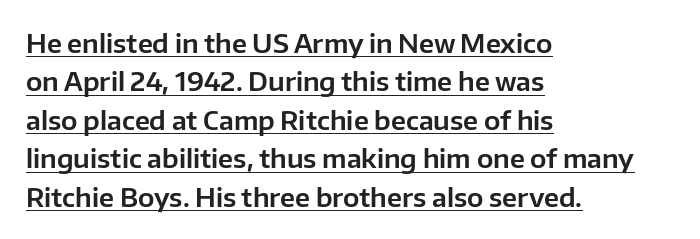
Q: Is the text italic (slanted)? A: No, it is upright.
Q: Is the text underlined? A: Yes.
Q: How is the paragraph aligned? A: Left-aligned.
Q: Is the spacing between letters normal or unusually wide? A: Normal.
Q: Is the spacing between lines tight, normal or loose? A: Normal.
